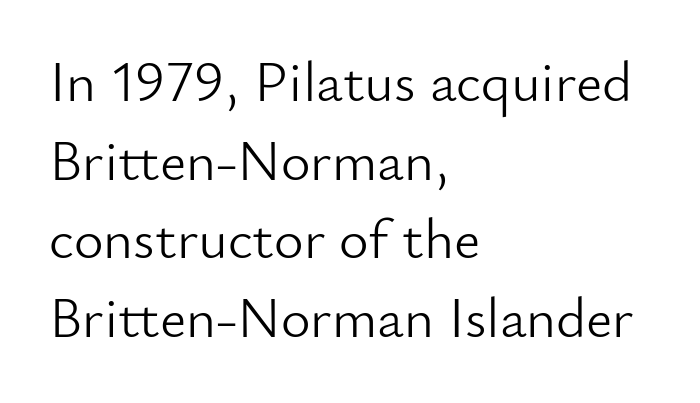
The image shows 57 px light sans-serif type, upright; set left-aligned, normal line spacing (1.38x), normal letter spacing, not underlined; low stroke contrast and a small x-height.
